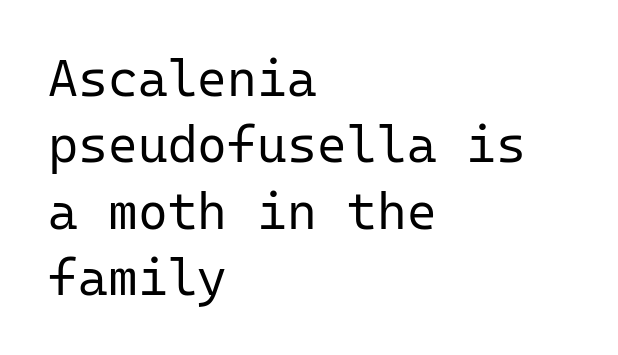
Q: Is the text bold? A: No.
Q: Is the text italic (slanted)? A: No, it is upright.
Q: Is the typeface a serif or a sans-serif typeface? A: Sans-serif.
Q: Is the text underlined? A: No.
Q: How is the paragraph aligned? A: Left-aligned.
Q: Is the spacing between letters normal or unusually wide? A: Normal.
Q: Is the spacing between lines tight, normal or loose? A: Normal.
Q: Width (condensed, normal, or wide)? A: Normal.
Q: Stroke contrast? A: Low.
Q: x-height? A: Medium.
Q: Monospaced? A: Yes.
